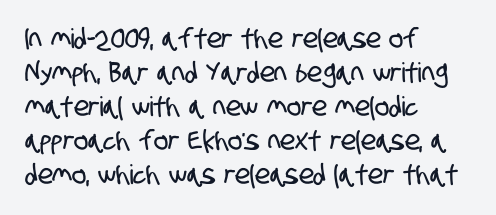
Q: Is the text underlined? A: No.
Q: How is the paragraph aligned? A: Left-aligned.
Q: Is the spacing between letters normal or unusually wide? A: Normal.
Q: Is the spacing between lines tight, normal or loose? A: Normal.
